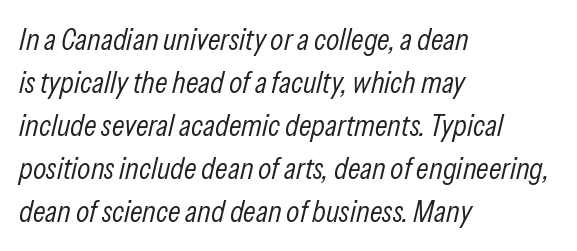
Q: Is the text bold? A: No.
Q: Is the text italic (slanted)? A: Yes, it leans right by about 13 degrees.
Q: Is the text underlined? A: No.
Q: How is the paragraph aligned? A: Left-aligned.
Q: Is the spacing between letters normal or unusually wide? A: Normal.
Q: Is the spacing between lines tight, normal or loose? A: Normal.
Q: Width (condensed, normal, or wide)? A: Condensed.
Q: Stroke contrast? A: Low.
Q: x-height? A: Medium.
Q: Monospaced? A: No.
